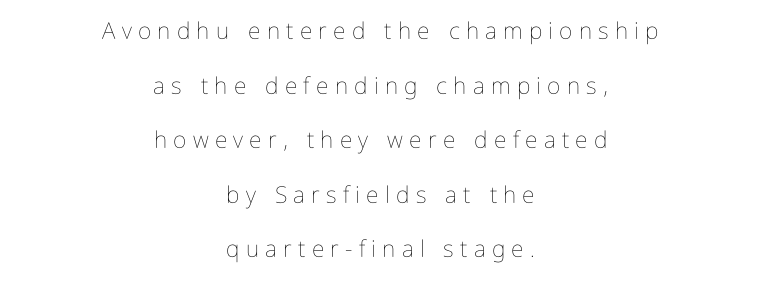
Caption: multi-line text, centered on the measure. Here the glyphs are tracked loosely, breaking word shapes into spaced letters. Stems here are at most as thick as an everyday book face. This sample trades compactness for vertical openness between lines. When letters stand straight like this, we call the style roman or upright.
